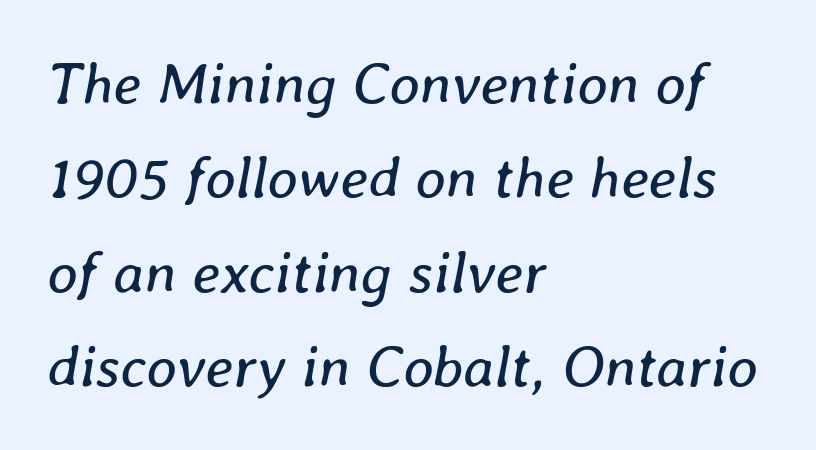
Q: Is the text bold? A: No.
Q: Is the text italic (slanted)? A: Yes, it leans right by about 8 degrees.
Q: Is the text underlined? A: No.
Q: How is the paragraph aligned? A: Left-aligned.
Q: Is the spacing between letters normal or unusually wide? A: Normal.
Q: Is the spacing between lines tight, normal or loose? A: Normal.
Q: Width (condensed, normal, or wide)? A: Normal.
Q: Stroke contrast? A: Low.
Q: x-height? A: Medium.
Q: Monospaced? A: No.
